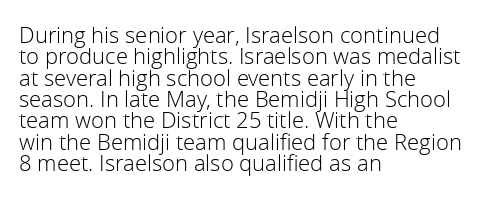
A classic flush-left, rag-right setting is used for this passage. Tightly led — the rows are bunched. Honestly, there is no underline to notice here at all. Heaviness? Minimal to ordinary, like unemphasized prose.
